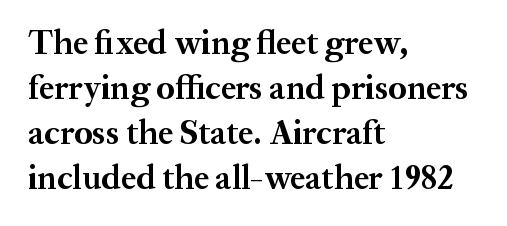
Q: Is the text bold? A: Yes.
Q: Is the text italic (slanted)? A: No, it is upright.
Q: Is the typeface a serif or a sans-serif typeface? A: Serif.
Q: Is the text underlined? A: No.
Q: How is the paragraph aligned? A: Left-aligned.
Q: Is the spacing between letters normal or unusually wide? A: Normal.
Q: Is the spacing between lines tight, normal or loose? A: Normal.
Q: Width (condensed, normal, or wide)? A: Normal.
Q: Stroke contrast? A: Medium.
Q: x-height? A: Medium.
Q: Monospaced? A: No.
